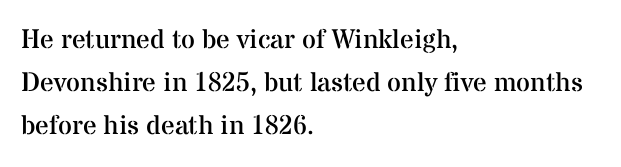
{"italic": "no", "bold": "no", "underline": "no", "align": "left", "line_spacing": "normal", "line_spacing_ratio": 1.6, "letter_spacing": "normal", "letter_spacing_em": 0.0, "glyph_px": 27}
